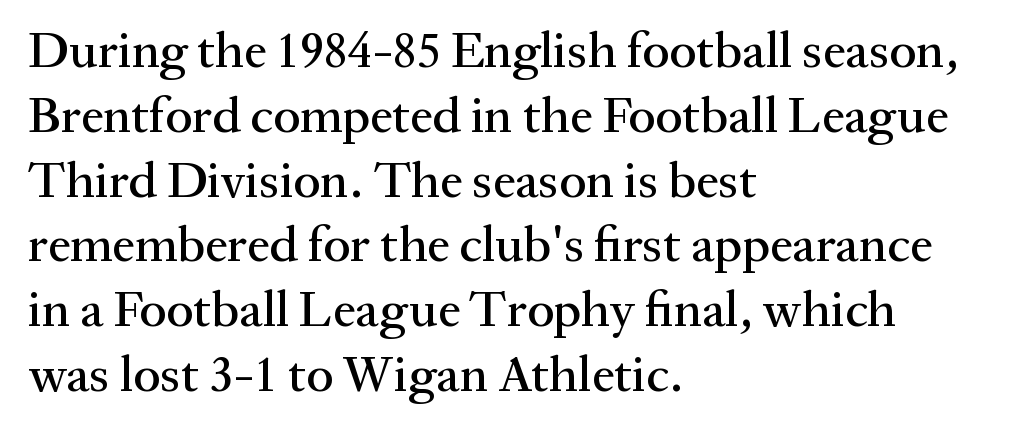
The image shows 51 px serif type, upright; set left-aligned, normal line spacing (1.27x), normal letter spacing, not underlined; medium stroke contrast and a medium x-height.
